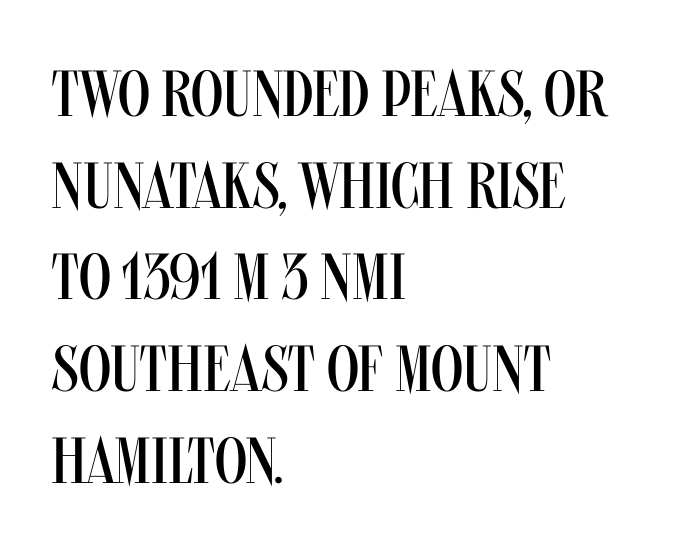
These glyphs show unthickened strokes, regular width or finer. Style check: upright. Teacher's note: observe the even left margin — that is flush-left alignment. Anything drawn beneath the words? Only blank space.
